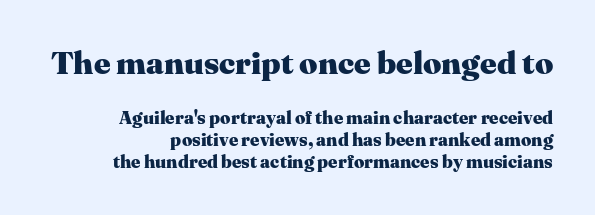
{"serif": "yes", "italic": "no", "bold": "yes", "weight": "heavy", "width": "normal", "stroke_contrast": "medium", "x_height": "medium", "monospaced": "no", "underline": "no", "align": "right", "line_spacing_ratio": 1.21, "letter_spacing": "normal", "letter_spacing_em": 0.0, "larger_block": "first", "size_ratio": 1.78, "glyph_px": 32}
